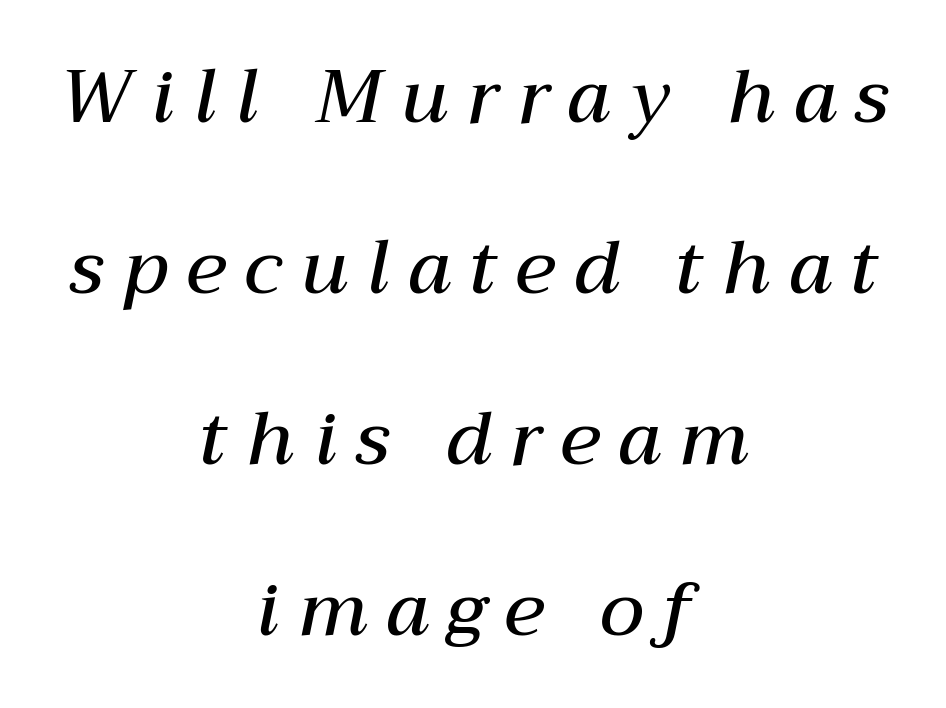
The space beneath each line is pristine and unruled. Here the designer chose a conventional face with non-uniform glyph widths. The lettering tilts uniformly, giving the passage an italic look. Substantial extra tracking has been applied to these lines.
